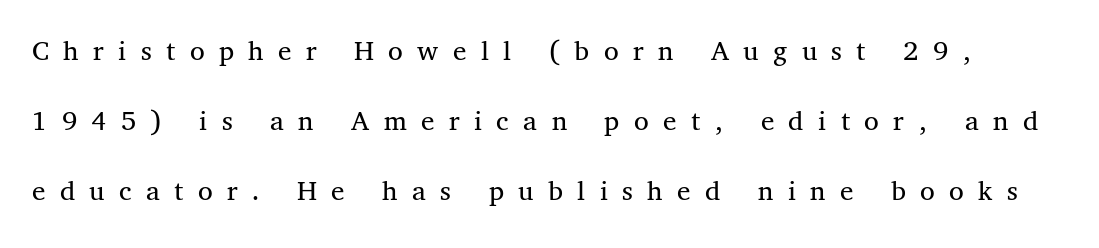
Q: Is the text bold? A: No.
Q: Is the text italic (slanted)? A: No, it is upright.
Q: Is the typeface a serif or a sans-serif typeface? A: Serif.
Q: Is the text underlined? A: No.
Q: Is the spacing between letters normal or unusually wide? A: Unusually wide.
Q: Is the spacing between lines tight, normal or loose? A: Loose.
Q: Width (condensed, normal, or wide)? A: Normal.
Q: Stroke contrast? A: Medium.
Q: x-height? A: Medium.
Q: Monospaced? A: No.
